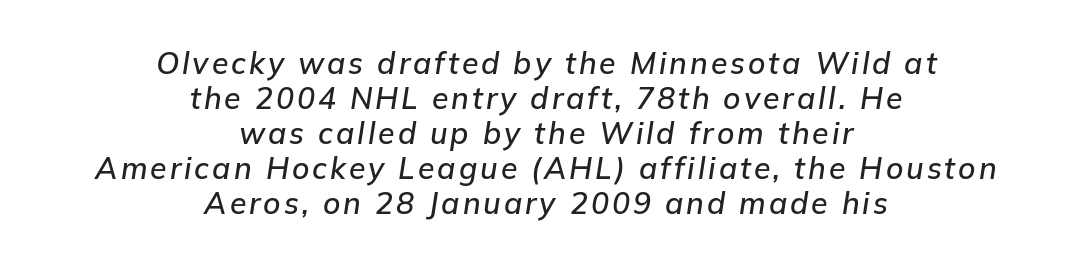
Q: Is the text italic (slanted)? A: Yes, it leans right by about 9 degrees.
Q: Is the text underlined? A: No.
Q: How is the paragraph aligned? A: Centered.
Q: Width (condensed, normal, or wide)? A: Normal.
Q: Stroke contrast? A: Low.
Q: x-height? A: Medium.
Q: Monospaced? A: No.
